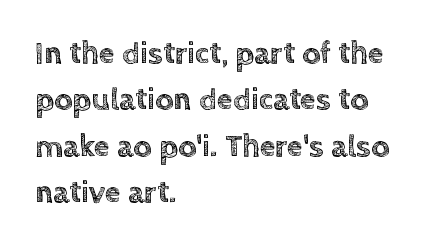
Nobody drew a line under any word here. Successive baselines arrive at the customary interval. Here the designer chose a conventional face with non-uniform glyph widths. In terms of posture, this sample is upright. Teacher's note: observe the even left margin — that is flush-left alignment. The face used here is rendered with its standard letterfit.
